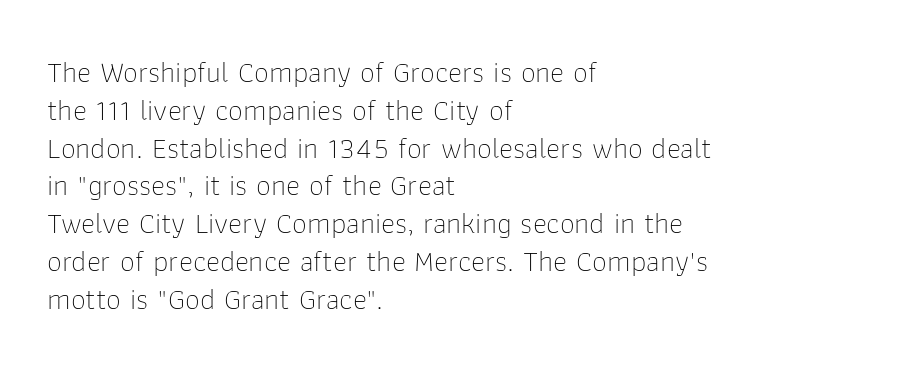
The image shows 30 px thin sans-serif type, upright; set left-aligned, normal line spacing (1.26x), normal letter spacing, not underlined; low stroke contrast and a medium x-height.
